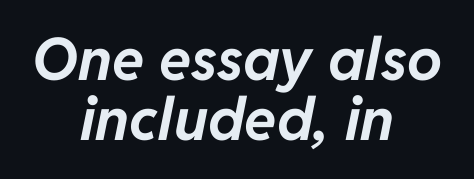
Q: Is the text bold? A: Yes.
Q: Is the text italic (slanted)? A: Yes, it leans right by about 11 degrees.
Q: Is the text underlined? A: No.
Q: How is the paragraph aligned? A: Centered.
Q: Is the spacing between letters normal or unusually wide? A: Normal.
Q: Is the spacing between lines tight, normal or loose? A: Tight.
Q: Width (condensed, normal, or wide)? A: Normal.
Q: Stroke contrast? A: Low.
Q: x-height? A: Medium.
Q: Monospaced? A: No.
